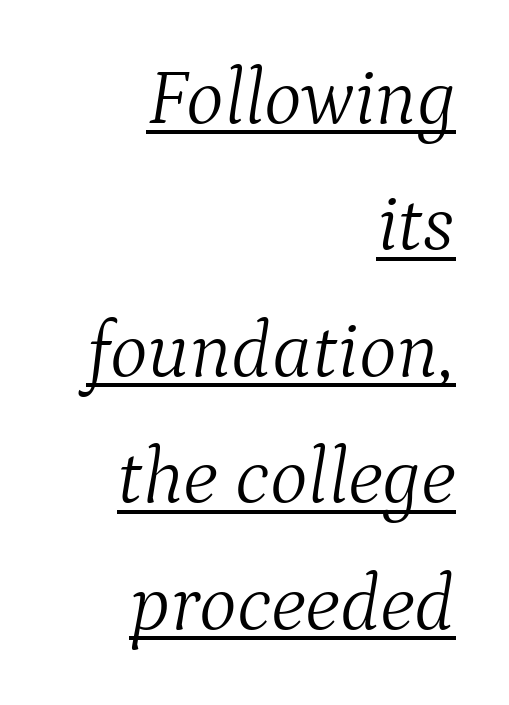
Horizontal bands of white between lines are of average thickness. The type family on display is of the serif kind. Underlining? Definitely there. This is not heavy type; no bold has been used.
